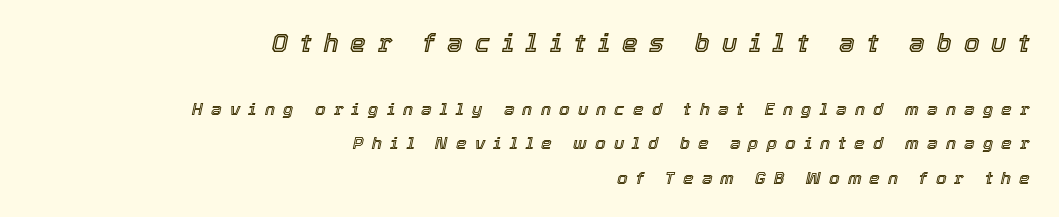
{"italic": "yes", "lean": "right", "slant_degrees": 12, "underline": "no", "align": "right", "line_spacing": "loose", "line_spacing_ratio": 2.01, "letter_spacing": "wide", "letter_spacing_em": 0.48, "larger_block": "first", "size_ratio": 1.47, "glyph_px": 25}
